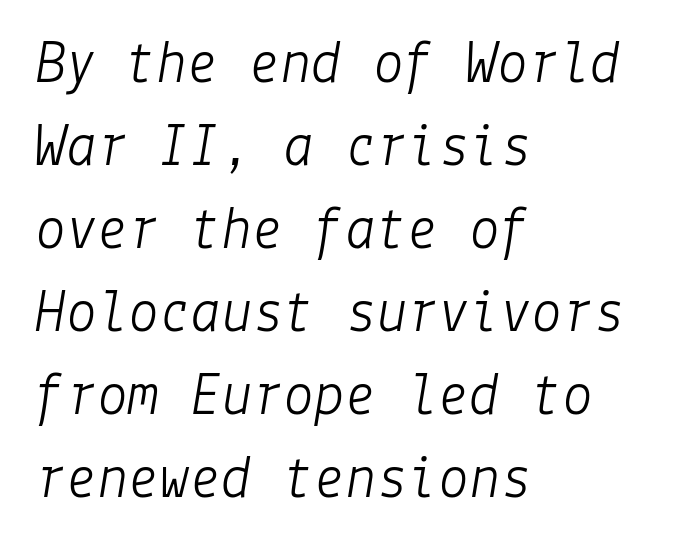
This rendering features lettering with no underline. Vertically, the passage feels balanced, rows spaced as you'd expect. A quiet, ordinary-to-light weight characterises the typeface. The passage shown has conventional tracking throughout. Each line starts at the same left margin while the right side varies. Italic: yes, the glyphs are oblique.
